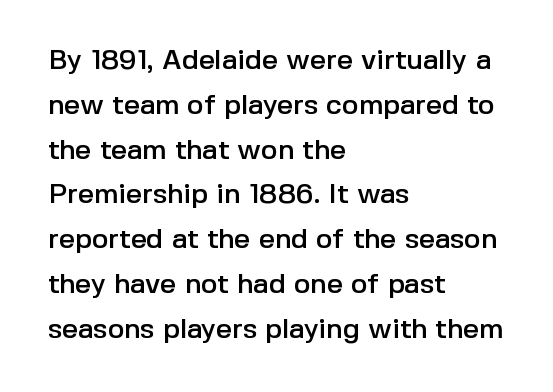
{"serif": "no", "italic": "no", "width": "normal", "x_height": "medium", "monospaced": "no", "underline": "no", "align": "left", "line_spacing": "normal", "line_spacing_ratio": 1.6, "letter_spacing": "normal", "letter_spacing_em": 0.0, "glyph_px": 28}
